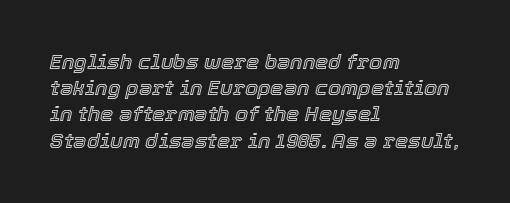
{"italic": "yes", "lean": "right", "slant_degrees": 12, "underline": "no", "align": "left", "line_spacing": "normal", "line_spacing_ratio": 1.25, "letter_spacing": "normal", "letter_spacing_em": 0.0, "glyph_px": 21}
